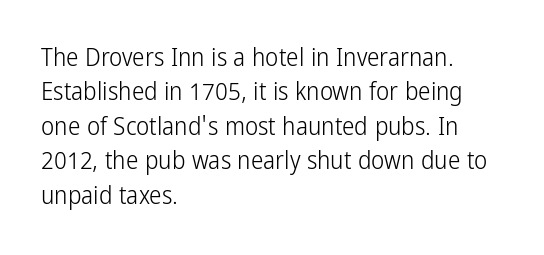
The image shows 25 px text type, upright; set left-aligned, normal line spacing (1.38x), normal letter spacing, not underlined.
